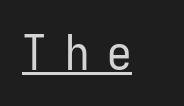
No italicization has been applied; the sample stays upright. This rendering features underlined lettering. In terms of letterspacing, this is a distinctly airy, spread setting. To sum up the face: it is a sans, with no serifs. The letterforms sit at book weight or below.
